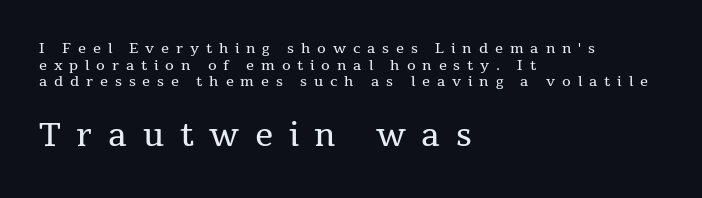
{"serif": "yes", "italic": "no", "bold": "no", "weight": "regular", "width": "normal", "stroke_contrast": "medium", "x_height": "medium", "monospaced": "no", "underline": "no", "align": "left", "line_spacing_ratio": 1.18, "letter_spacing": "wide", "letter_spacing_em": 0.49, "larger_block": "second", "size_ratio": 2.29, "glyph_px": 32}
